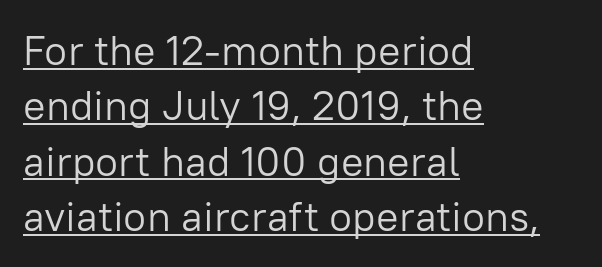
{"serif": "no", "italic": "no", "bold": "no", "weight": "light", "width": "normal", "stroke_contrast": "low", "x_height": "medium", "monospaced": "no", "underline": "yes", "align": "left", "line_spacing": "normal", "line_spacing_ratio": 1.32, "letter_spacing": "normal", "letter_spacing_em": 0.0, "glyph_px": 42}
